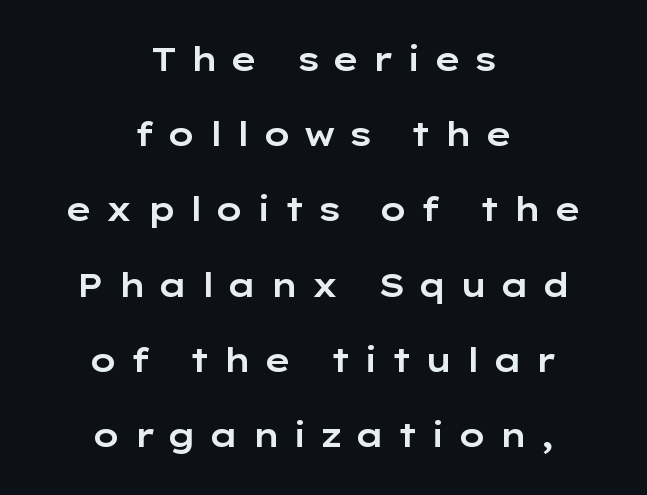
The text was rendered using a sans face with plain stroke endings. Students, note that the glyphs here are deliberately spaced far apart. Typeset on center — no edge is straight. Vertical strokes here are truly vertical. The strip under each line holds only bare page. Do the characters align in a grid? No, the font is proportional.
